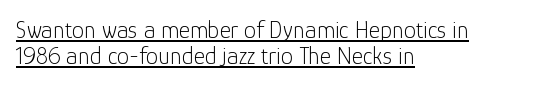
Q: Is the text bold? A: No.
Q: Is the text italic (slanted)? A: No, it is upright.
Q: Is the text underlined? A: Yes.
Q: How is the paragraph aligned? A: Left-aligned.
Q: Is the spacing between letters normal or unusually wide? A: Normal.
Q: Is the spacing between lines tight, normal or loose? A: Tight.
